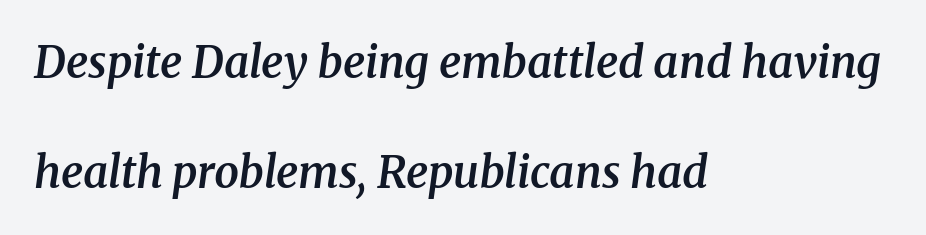
{"serif": "yes", "italic": "yes", "lean": "right", "slant_degrees": 8, "bold": "semi", "weight": "semibold", "width": "normal", "stroke_contrast": "medium", "x_height": "medium", "monospaced": "no", "underline": "no", "align": "left", "line_spacing": "loose", "line_spacing_ratio": 2.5, "letter_spacing": "normal", "letter_spacing_em": 0.0, "glyph_px": 44}
